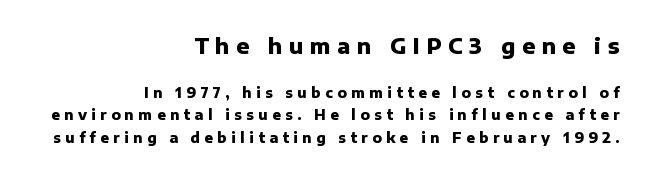
The image shows 21 px bold type, upright; set right-aligned, normal line spacing (1.62x), unusually wide letter spacing (+0.32 em), not underlined; the first (top) block is 1.5x larger.
